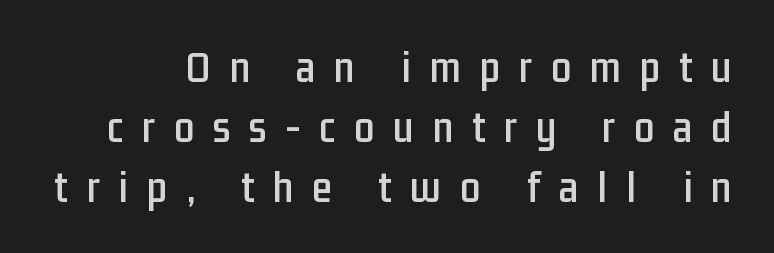
{"serif": "no", "italic": "no", "width": "condensed", "stroke_contrast": "low", "x_height": "medium", "monospaced": "no", "underline": "no", "line_spacing": "normal", "line_spacing_ratio": 1.33, "letter_spacing": "wide", "letter_spacing_em": 0.42, "glyph_px": 45}
